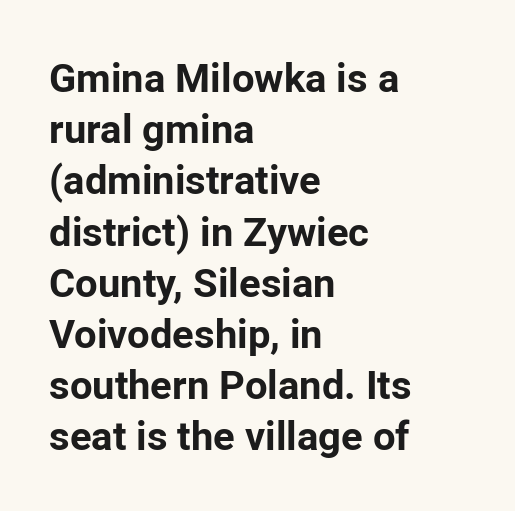
Q: Is the text bold? A: Yes.
Q: Is the text italic (slanted)? A: No, it is upright.
Q: Is the typeface a serif or a sans-serif typeface? A: Sans-serif.
Q: Is the text underlined? A: No.
Q: How is the paragraph aligned? A: Left-aligned.
Q: Is the spacing between letters normal or unusually wide? A: Normal.
Q: Is the spacing between lines tight, normal or loose? A: Normal.
Q: Width (condensed, normal, or wide)? A: Normal.
Q: Stroke contrast? A: Low.
Q: x-height? A: Medium.
Q: Monospaced? A: No.
